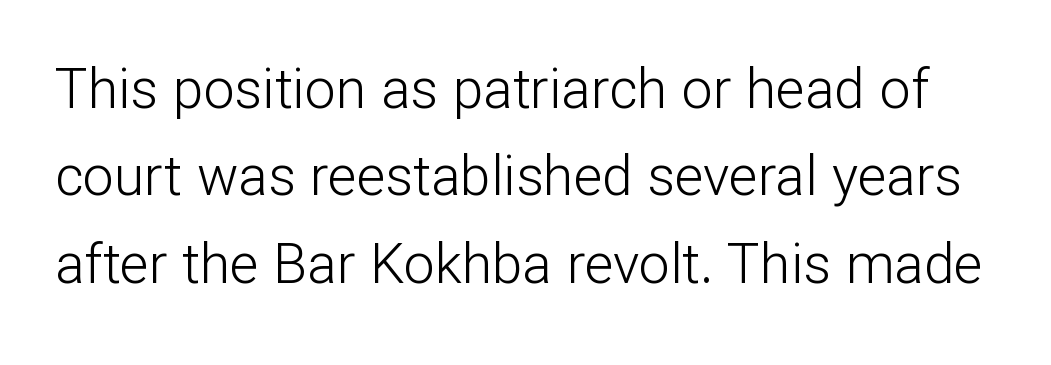
You could not count columns in this text — the font is proportionally spaced. Upright lettering throughout. The strokes carry an ordinary text weight at most. Serif or sans? Sans — the stroke terminals are bare. The space directly below the letters is spotless.
